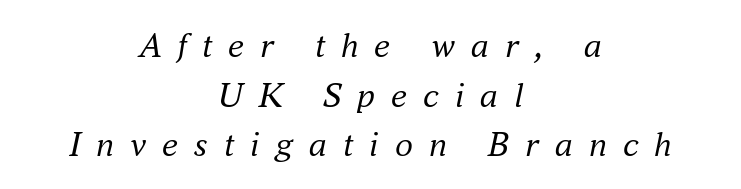
The image shows 36 px regular-weight serif type, italic (leaning right); set centered, normal line spacing (1.38x), unusually wide letter spacing (+0.44 em), not underlined; medium stroke contrast and a small x-height.
